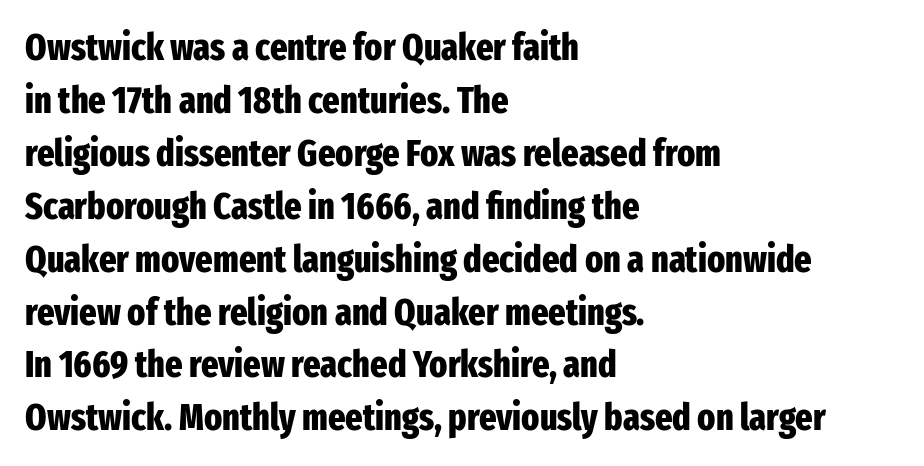
{"serif": "no", "italic": "no", "bold": "yes", "weight": "heavy", "width": "condensed", "stroke_contrast": "low", "x_height": "medium", "monospaced": "no", "underline": "no", "align": "left", "line_spacing": "normal", "line_spacing_ratio": 1.43, "letter_spacing": "normal", "letter_spacing_em": 0.0, "glyph_px": 37}
